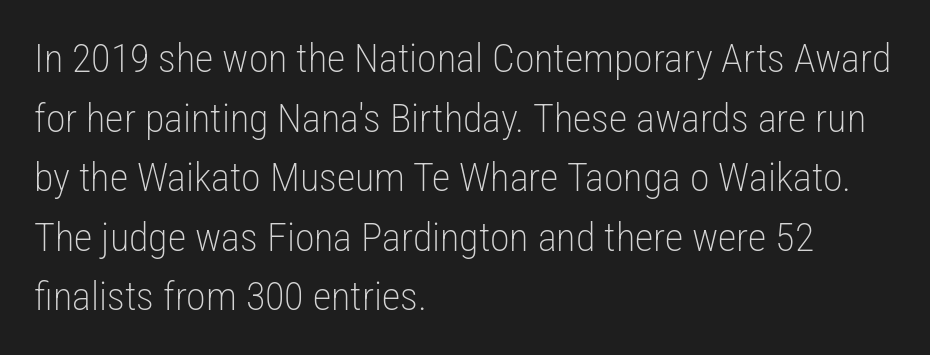
Regular leading. This rendering features lettering with no underline. The lines in this sample share a left origin and differ only in where they stop. These lines are composed in type without serifs.
